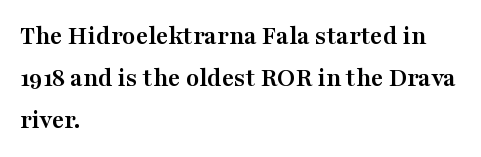
The face used here has the dense, thick strokes of a bold. Students, observe: this is what conventionally led text looks like. Notice how the stems are strictly vertical — no italics here. The setting favours the left margin, as ordinary paragraphs usually do.
